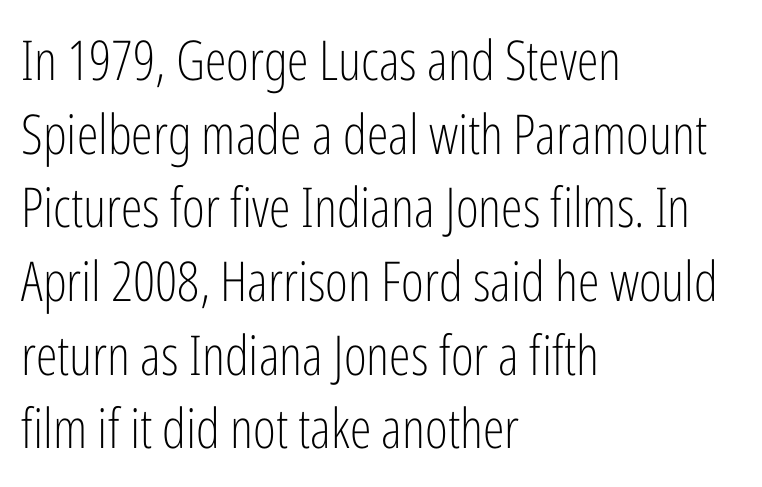
The image shows 55 px light, condensed sans-serif type, upright; set left-aligned, normal line spacing (1.34x), normal letter spacing, not underlined; low stroke contrast and a medium x-height.
